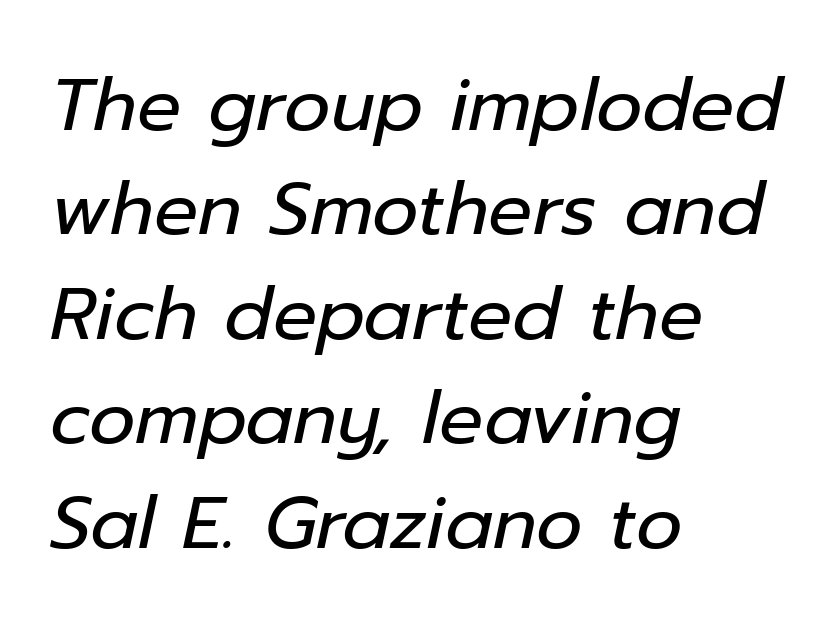
The image shows 73 px regular-weight type, italic (leaning right); set left-aligned, normal line spacing (1.43x), normal letter spacing, not underlined; low stroke contrast and a medium x-height.
